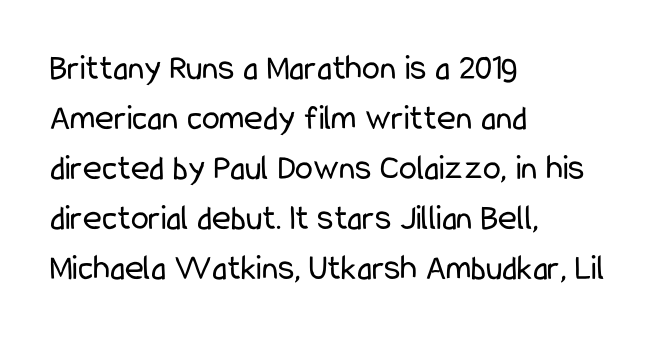
{"serif": "no", "italic": "no", "bold": "no", "weight": "regular", "width": "condensed", "stroke_contrast": "low", "x_height": "medium", "monospaced": "no", "underline": "no", "align": "left", "line_spacing": "normal", "line_spacing_ratio": 1.39, "letter_spacing": "normal", "letter_spacing_em": 0.0, "glyph_px": 36}
